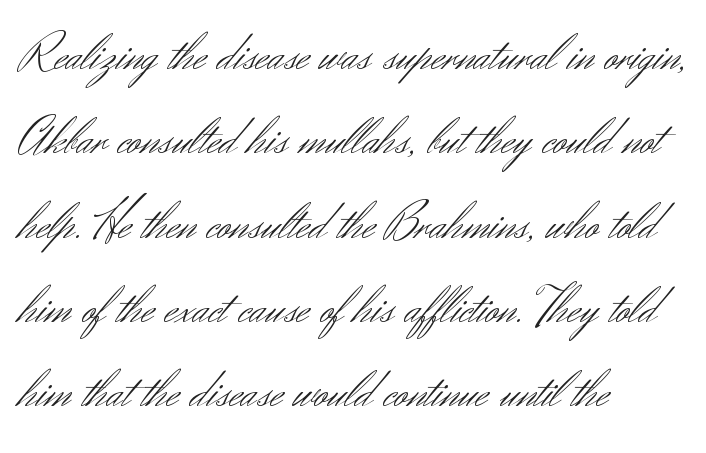
{"serif": "no", "bold": "no", "weight": "light", "width": "normal", "stroke_contrast": "medium", "x_height": "small", "monospaced": "no", "underline": "no", "align": "left", "line_spacing": "normal", "line_spacing_ratio": 1.59, "letter_spacing": "normal", "letter_spacing_em": 0.0, "glyph_px": 53}
